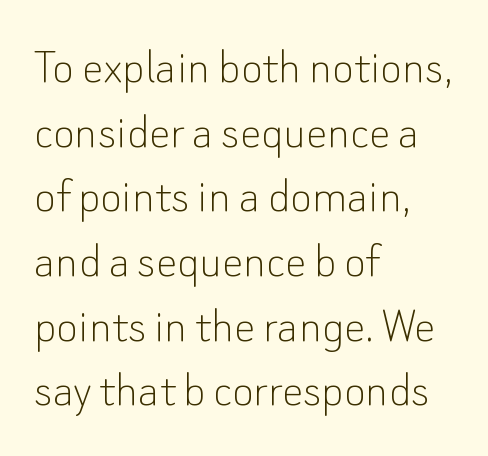
Q: Is the text bold? A: No.
Q: Is the text italic (slanted)? A: No, it is upright.
Q: Is the typeface a serif or a sans-serif typeface? A: Sans-serif.
Q: Is the text underlined? A: No.
Q: How is the paragraph aligned? A: Left-aligned.
Q: Is the spacing between letters normal or unusually wide? A: Normal.
Q: Width (condensed, normal, or wide)? A: Normal.
Q: Stroke contrast? A: Low.
Q: x-height? A: Small.
Q: Monospaced? A: No.
